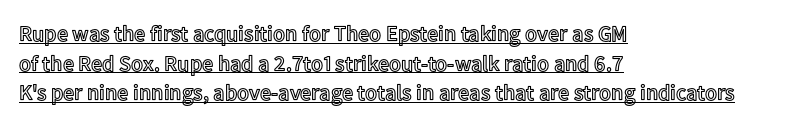
Q: Is the text italic (slanted)? A: No, it is upright.
Q: Is the text underlined? A: Yes.
Q: How is the paragraph aligned? A: Left-aligned.
Q: Is the spacing between letters normal or unusually wide? A: Normal.
Q: Is the spacing between lines tight, normal or loose? A: Normal.
